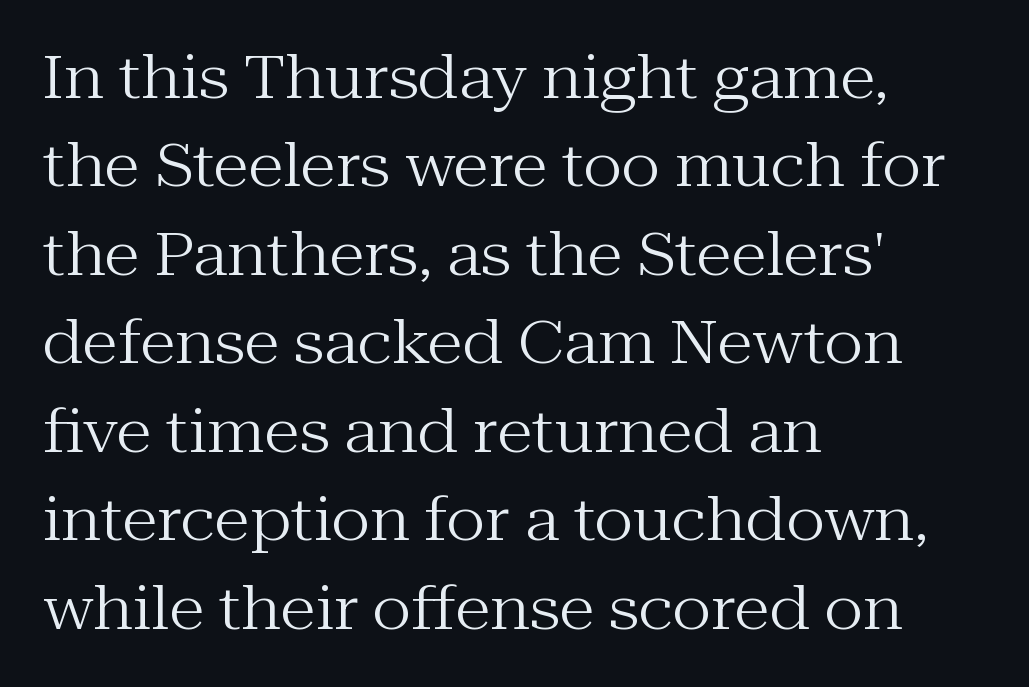
{"serif": "yes", "italic": "no", "bold": "no", "weight": "regular", "width": "normal", "stroke_contrast": "medium", "x_height": "medium", "monospaced": "no", "underline": "no", "align": "left", "line_spacing": "normal", "line_spacing_ratio": 1.5, "letter_spacing": "normal", "letter_spacing_em": 0.0, "glyph_px": 59}
